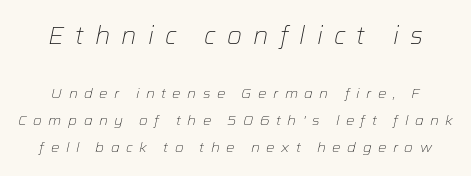
{"italic": "yes", "lean": "right", "slant_degrees": 12, "bold": "no", "underline": "no", "line_spacing": "loose", "line_spacing_ratio": 1.94, "letter_spacing": "wide", "letter_spacing_em": 0.46, "larger_block": "first", "size_ratio": 1.71, "glyph_px": 24}
